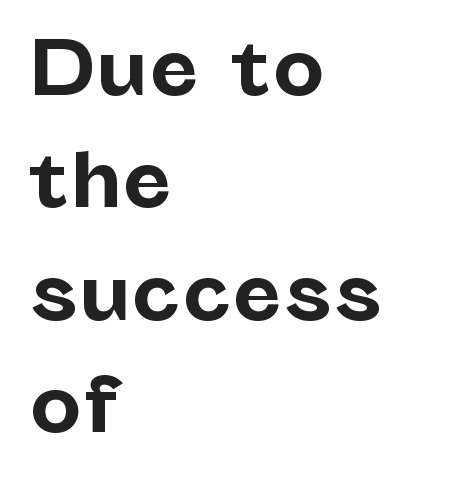
{"serif": "no", "italic": "no", "bold": "yes", "weight": "bold", "width": "normal", "stroke_contrast": "low", "x_height": "medium", "monospaced": "no", "underline": "no", "align": "left", "line_spacing": "normal", "line_spacing_ratio": 1.54, "letter_spacing": "normal", "letter_spacing_em": 0.0, "glyph_px": 73}
